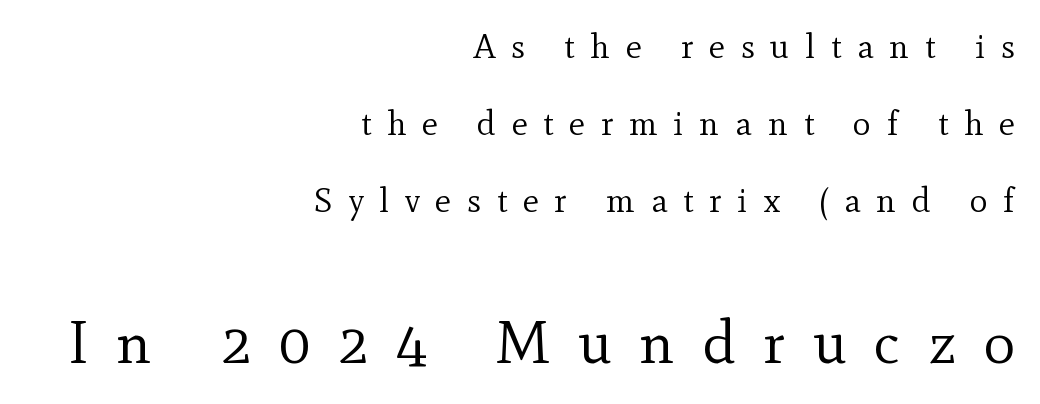
A great deal of white space separates one row of letters from the next. Tracking here is generous; glyphs stand well apart from one another. The weight would be labelled regular, book, light, or lighter still. Casual observation: everything's shoved over to the right. The face used here is proportionally spaced, like ordinary book or web type. Compare the two chunks: the lower has the greater cap height.
